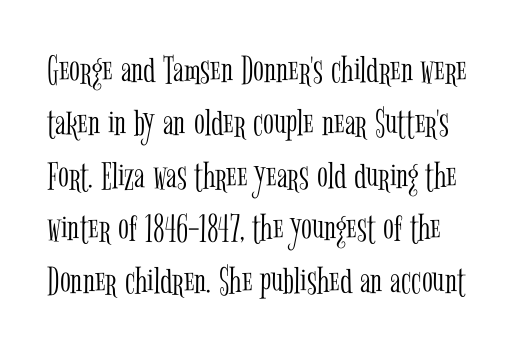
This is not heavy type; no bold has been used. Observe the serifs anchoring each vertical stroke in this sample. Spacing between characters is what you'd get straight out of the box. Every character sits straight up, as roman type does.
